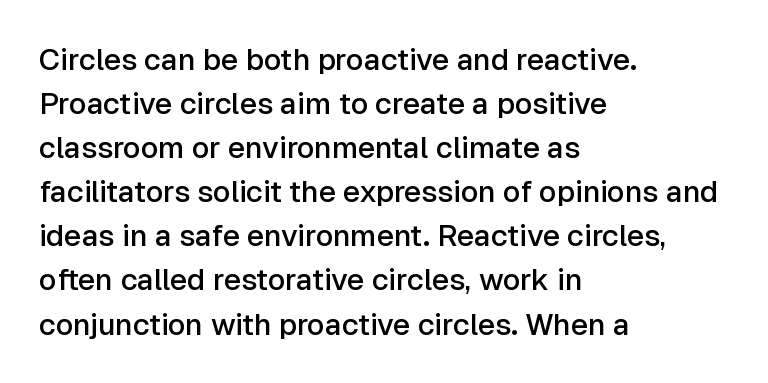
Lines of text with bare space underneath. Is this a sans? Yes — the strokes have no serifs. Leading matches the norm, producing a regular column. Default kerning and tracking; the words read as compact shapes. Moderately thickened strokes mark this as semibold type.
